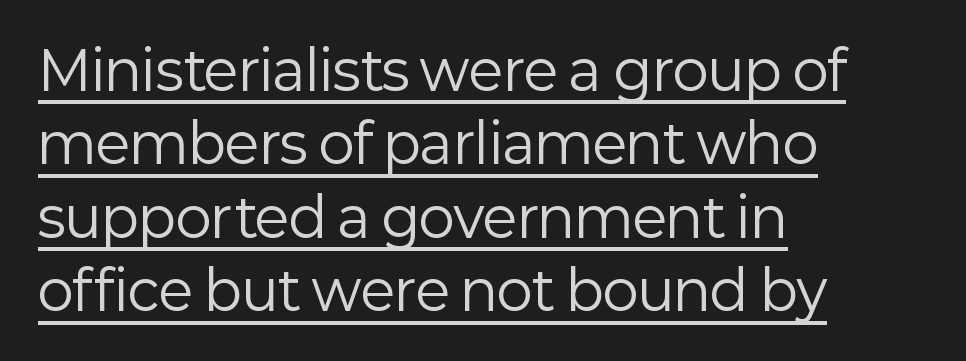
If you measured baseline to baseline, you'd find a middling distance. Ascenders rise straight up at ninety degrees. The typeface chosen for these lines omits serifs. Alignment: flush left. Varying glyph widths throughout — classic text-font behaviour.
